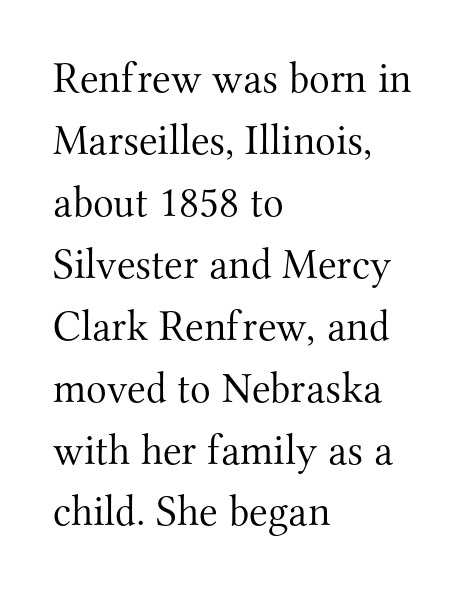
One glance says typical: line gaps are just what's usual. Rule under the text: the space is simply empty. Default kerning and tracking; the words read as compact shapes. Is this a sans? No — the strokes have serifs. The letters advance in unequal steps, a hallmark of proportional type.
